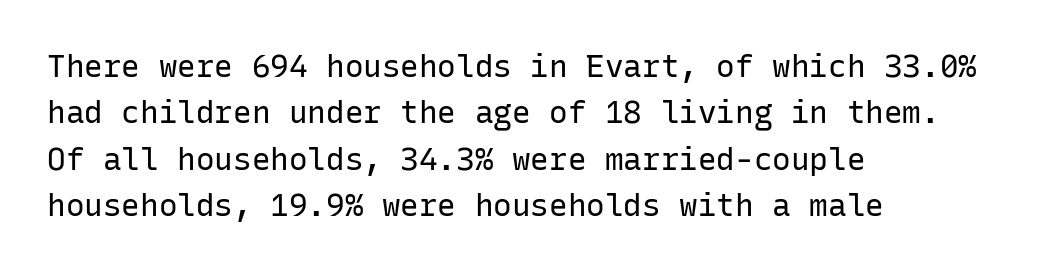
Each stroke keeps to a modest, everyday thickness or less. Regarding leading, the lines here are spaced in the standard way. The letters march in equal steps, a hallmark of fixed-pitch type. Reading down the block, your eye returns to a fixed left position each line.
